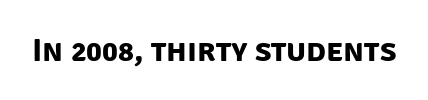
Q: Is the text bold? A: Yes.
Q: Is the typeface a serif or a sans-serif typeface? A: Sans-serif.
Q: Is the text underlined? A: No.
Q: Is the spacing between letters normal or unusually wide? A: Normal.
Q: Width (condensed, normal, or wide)? A: Normal.
Q: Stroke contrast? A: Low.
Q: x-height? A: Large.
Q: Monospaced? A: No.
